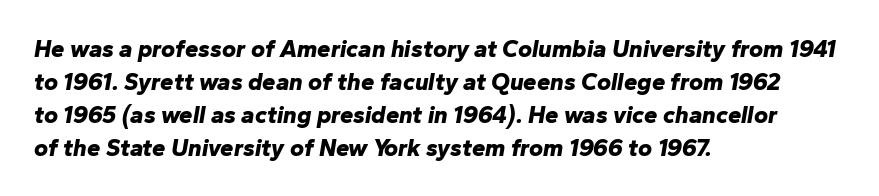
Q: Is the text bold? A: Yes.
Q: Is the text italic (slanted)? A: Yes, it leans right by about 10 degrees.
Q: Is the text underlined? A: No.
Q: How is the paragraph aligned? A: Left-aligned.
Q: Is the spacing between letters normal or unusually wide? A: Normal.
Q: Is the spacing between lines tight, normal or loose? A: Normal.
